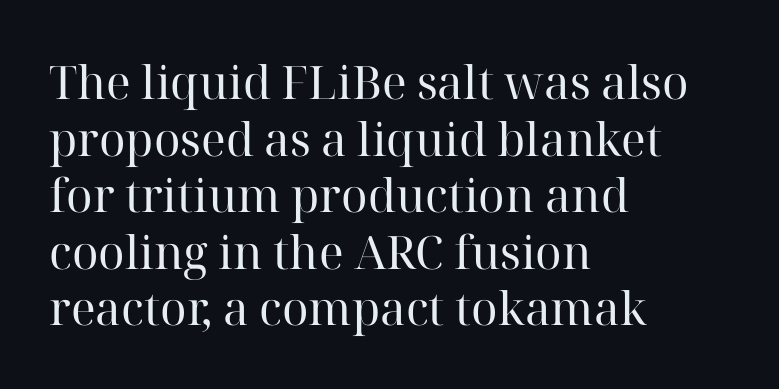
Q: Is the text bold? A: No.
Q: Is the text italic (slanted)? A: No, it is upright.
Q: Is the typeface a serif or a sans-serif typeface? A: Serif.
Q: Is the text underlined? A: No.
Q: How is the paragraph aligned? A: Left-aligned.
Q: Is the spacing between letters normal or unusually wide? A: Normal.
Q: Width (condensed, normal, or wide)? A: Normal.
Q: Stroke contrast? A: High.
Q: x-height? A: Medium.
Q: Monospaced? A: No.
